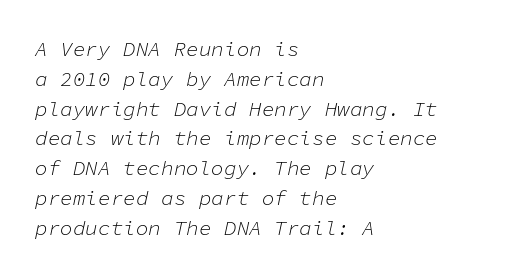
{"italic": "yes", "lean": "right", "slant_degrees": 11, "bold": "no", "underline": "no", "align": "left", "line_spacing": "normal", "line_spacing_ratio": 1.42, "letter_spacing": "normal", "letter_spacing_em": 0.0, "glyph_px": 21}
